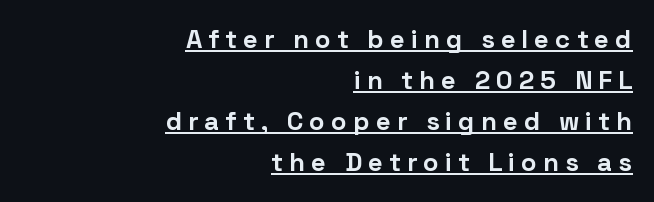
The letterforms stand isolated, each surrounded by extra space. You can see a thin bar hugging the bottom of the glyphs. Line endings align vertically; line beginnings do not. The specimen reads as upright at a glance.
